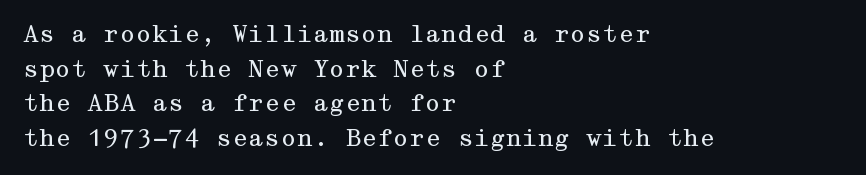
Q: Is the text bold? A: No.
Q: Is the text italic (slanted)? A: No, it is upright.
Q: Is the text underlined? A: No.
Q: How is the paragraph aligned? A: Left-aligned.
Q: Is the spacing between letters normal or unusually wide? A: Normal.
Q: Is the spacing between lines tight, normal or loose? A: Normal.
